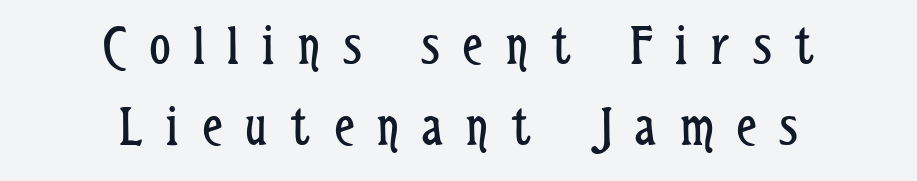
Q: Is the text bold? A: No.
Q: Is the text italic (slanted)? A: No, it is upright.
Q: Is the typeface a serif or a sans-serif typeface? A: Sans-serif.
Q: Is the text underlined? A: No.
Q: How is the paragraph aligned? A: Centered.
Q: Is the spacing between letters normal or unusually wide? A: Unusually wide.
Q: Is the spacing between lines tight, normal or loose? A: Normal.
Q: Width (condensed, normal, or wide)? A: Condensed.
Q: Stroke contrast? A: Low.
Q: x-height? A: Medium.
Q: Monospaced? A: No.
